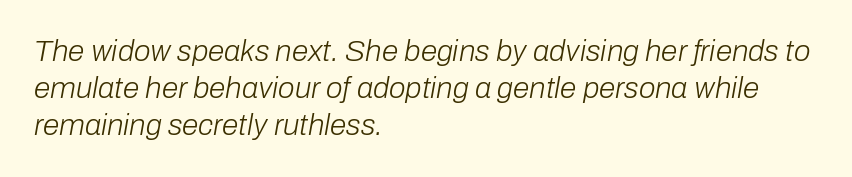
The passage shown is typed in a proportional face where columns would drift. No letter is thick-stroked: the sample isn't bold. What stands out about the letter spacing? Nothing — it is the standard amount. Horizontally, the lines are justified to the leading edge only.
